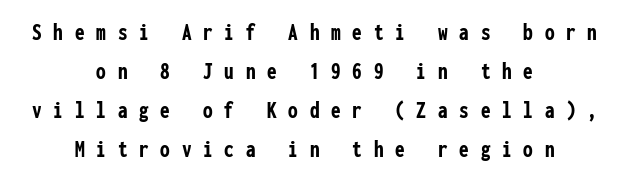
The text block is weighted toward neither margin, spreading evenly from the middle. Thick stems and heavy bowls — unmistakably bold. Rule under the text: the space is simply empty. Upright lettering throughout. Successive baselines arrive at the customary interval.
